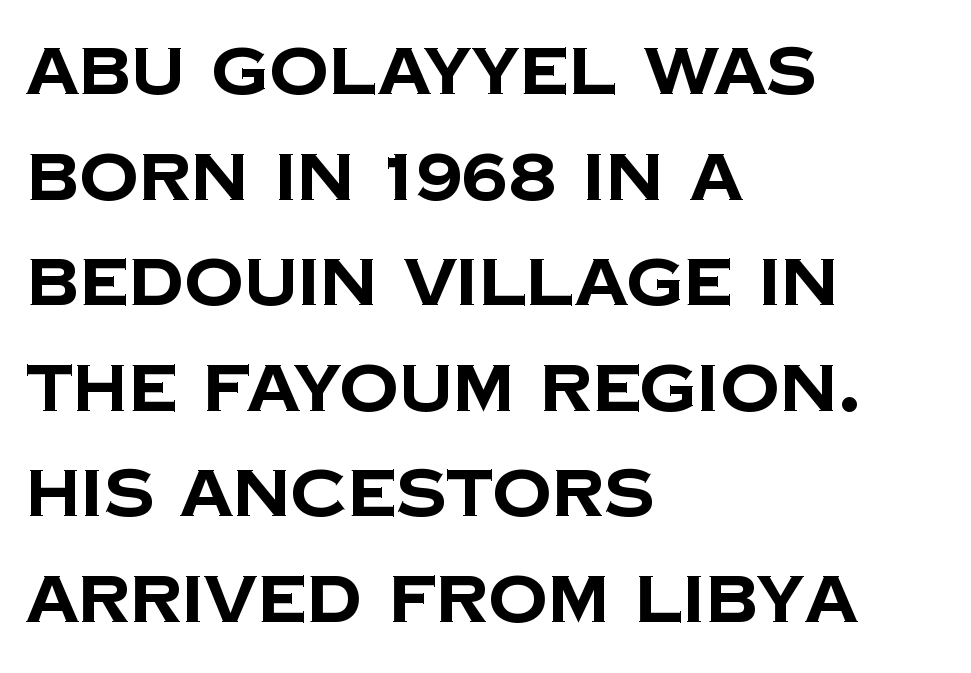
The image shows 66 px bold sans-serif type; set left-aligned, normal line spacing (1.6x), normal letter spacing, not underlined; low stroke contrast and a large x-height.
